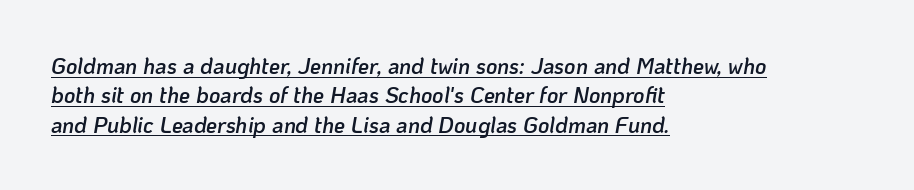
Q: Is the text bold? A: Semi-bold.
Q: Is the text italic (slanted)? A: Yes, it leans right by about 10 degrees.
Q: Is the text underlined? A: Yes.
Q: How is the paragraph aligned? A: Left-aligned.
Q: Is the spacing between letters normal or unusually wide? A: Normal.
Q: Is the spacing between lines tight, normal or loose? A: Normal.
